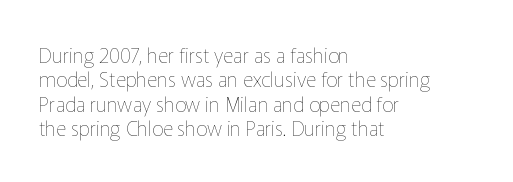
The image shows 20 px text type, upright; set left-aligned, line spacing 1.22x, normal letter spacing, not underlined.
